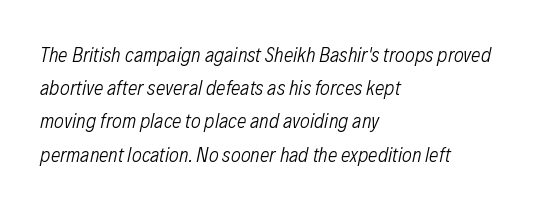
{"italic": "yes", "lean": "right", "slant_degrees": 12, "bold": "no", "underline": "no", "align": "left", "line_spacing": "normal", "line_spacing_ratio": 1.58, "letter_spacing": "normal", "letter_spacing_em": 0.0, "glyph_px": 21}
